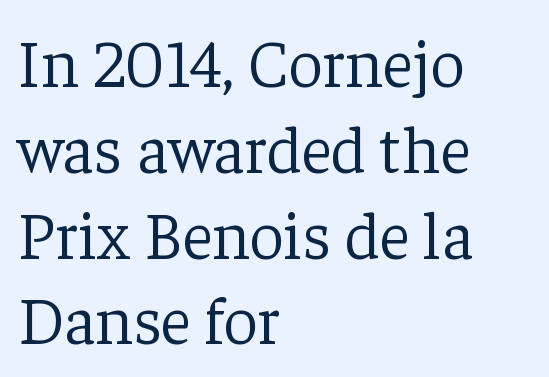
A bare baseline throughout the passage. This is serif lettering, the kind often seen in printed books. This rendering uses left alignment, leaving the right contour irregular. Posture: upright roman. Stroke mass is kept to a normal reading level or below. Honestly, the row spacing looks completely unremarkable.
